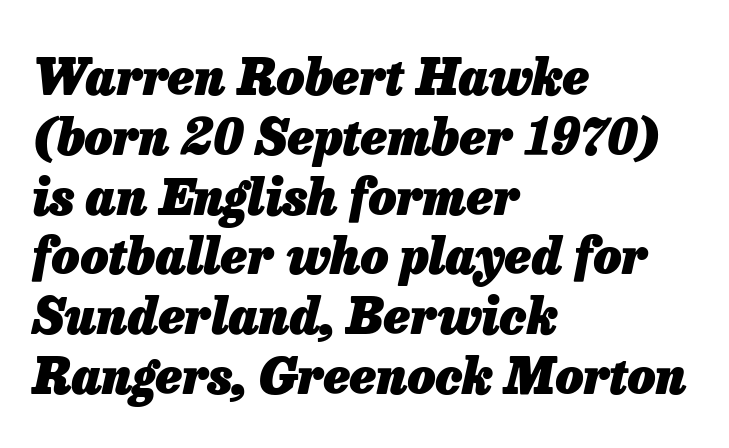
The image shows 49 px heavy type, italic (leaning right); set left-aligned, line spacing 1.22x, normal letter spacing, not underlined; low stroke contrast and a medium x-height.
